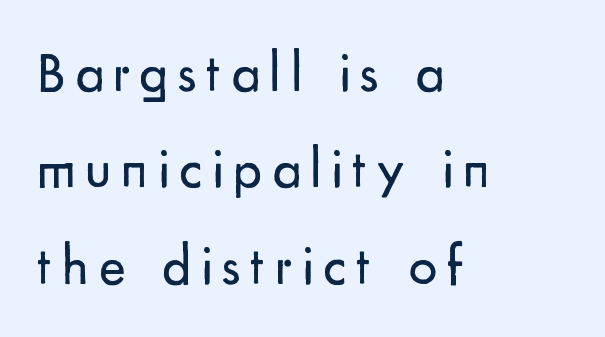
The glyphs are unaccompanied by any horizontal stroke below them. The ragged edge is on the right, which tells us the setting is flush left. These lines sit exactly where default settings would place them. Heaviness? Minimal to ordinary, like unemphasized prose. I'd call this a sans setting — the letters go barefoot. Looks like regular typesetting: each glyph gets only the width it needs.
